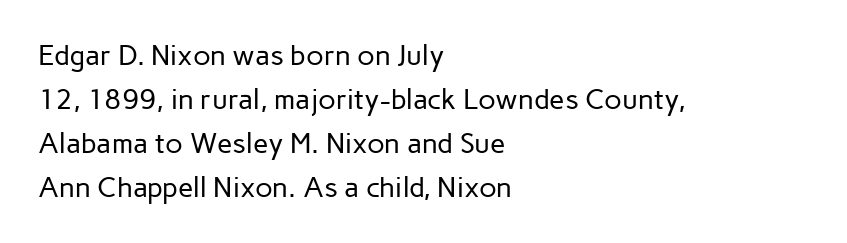
{"serif": "no", "italic": "no", "bold": "no", "weight": "regular", "width": "normal", "stroke_contrast": "low", "x_height": "medium", "monospaced": "no", "underline": "no", "align": "left", "line_spacing": "normal", "line_spacing_ratio": 1.57, "letter_spacing": "normal", "letter_spacing_em": 0.0, "glyph_px": 28}
